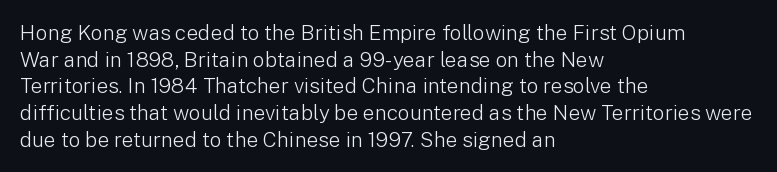
The image shows 21 px text type, upright; set left-aligned, normal line spacing (1.27x), normal letter spacing, not underlined.
